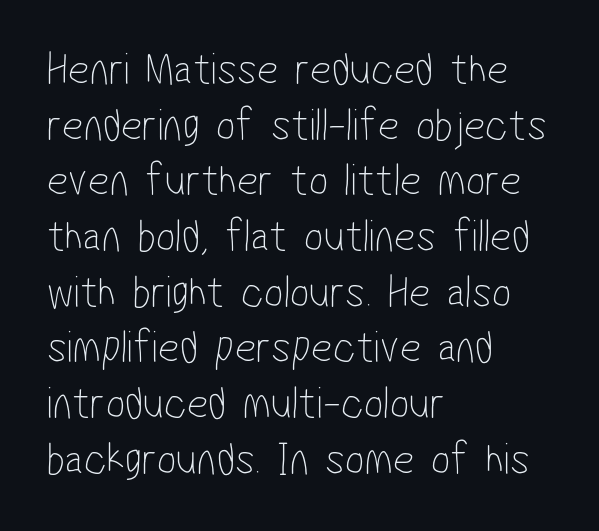
{"serif": "no", "bold": "no", "weight": "thin", "width": "condensed", "stroke_contrast": "low", "x_height": "medium", "monospaced": "no", "underline": "no", "align": "left", "line_spacing_ratio": 1.21, "letter_spacing": "normal", "letter_spacing_em": 0.0, "glyph_px": 46}
